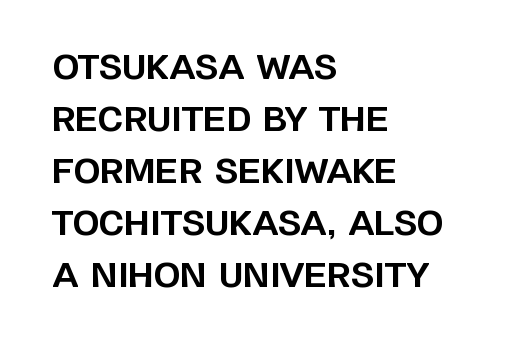
Short note: letters normally spaced. I'd call this a sans setting — the letters go barefoot. These lines carry a lot of weight — the face is fully bold. A roman cut, with each character standing at attention. Regular leading.
